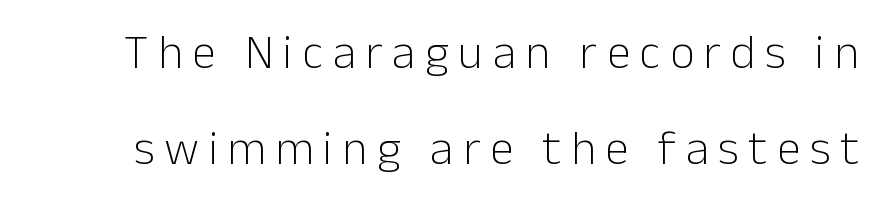
The image shows 48 px light sans-serif type, upright; set loose line spacing (1.99x), unusually wide letter spacing (+0.2 em), not underlined; low stroke contrast and a medium x-height.
